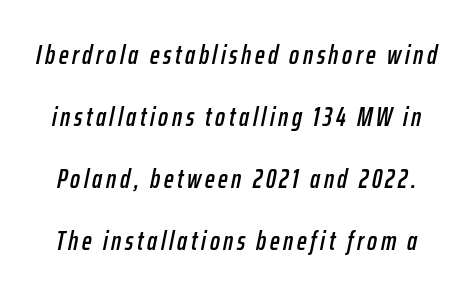
{"italic": "yes", "lean": "right", "slant_degrees": 12, "underline": "no", "line_spacing": "loose", "line_spacing_ratio": 2.38, "glyph_px": 26}
